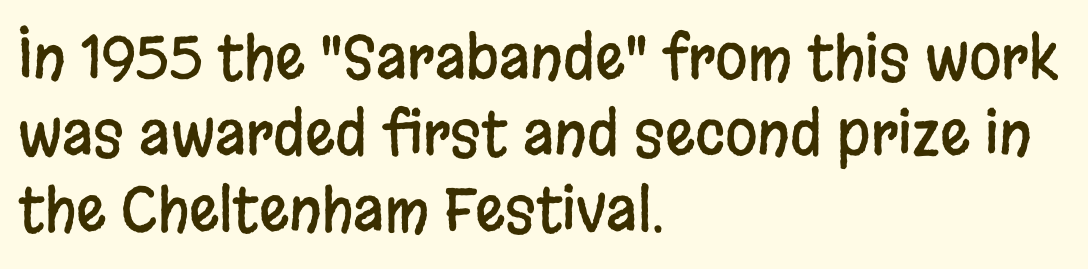
{"serif": "no", "italic": "no", "width": "condensed", "stroke_contrast": "low", "x_height": "large", "monospaced": "no", "underline": "no", "align": "left", "line_spacing": "normal", "line_spacing_ratio": 1.29, "letter_spacing": "normal", "letter_spacing_em": 0.0, "glyph_px": 59}
